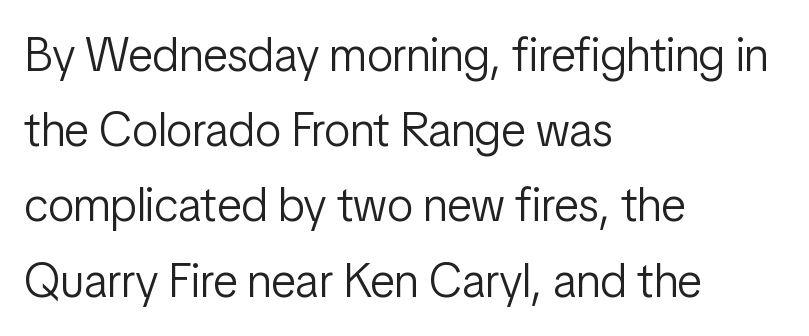
Q: Is the text bold? A: No.
Q: Is the text italic (slanted)? A: No, it is upright.
Q: Is the typeface a serif or a sans-serif typeface? A: Sans-serif.
Q: Is the text underlined? A: No.
Q: How is the paragraph aligned? A: Left-aligned.
Q: Is the spacing between letters normal or unusually wide? A: Normal.
Q: Is the spacing between lines tight, normal or loose? A: Normal.
Q: Width (condensed, normal, or wide)? A: Condensed.
Q: Stroke contrast? A: Low.
Q: x-height? A: Medium.
Q: Monospaced? A: No.
